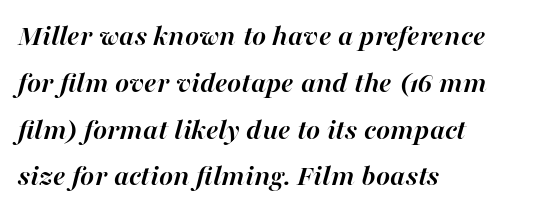
Note the varied advance widths — an 'i' is clearly narrower than an 'm'. No extra tracking has been applied to these lines. Short and long lines alike share a common starting point at left. This sample keeps an unexceptional amount of space between lines.
